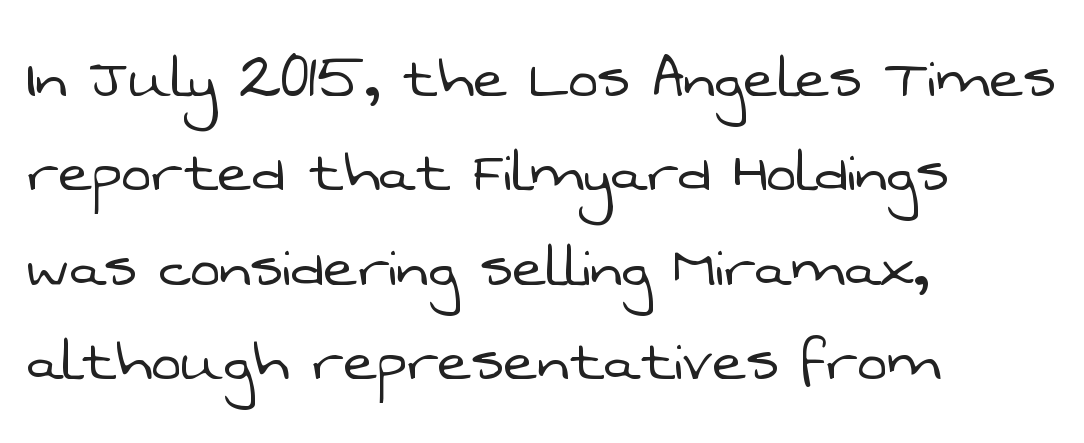
The image shows 71 px light sans-serif type; set left-aligned, normal line spacing (1.33x), normal letter spacing, not underlined; low stroke contrast and a medium x-height.
